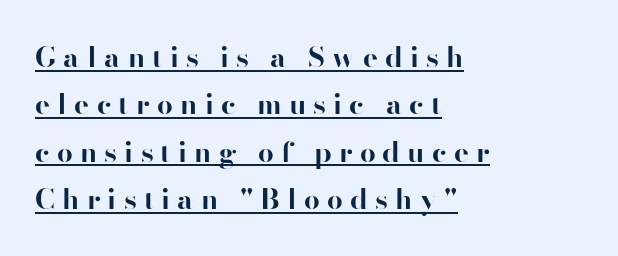
How heavy is the stroke? Heavy — this is a bold. No feet cap the strokes, marking this as sans-serif type. Beneath each row of characters lies a ruled line. You could not count columns in this text — the font is proportionally spaced. Designer's note — italics off, roman on.
